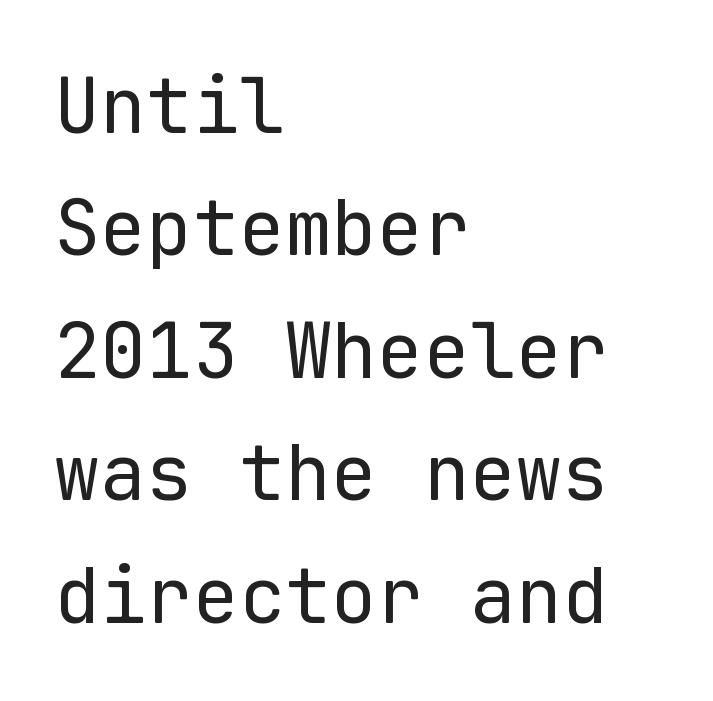
The line texture is even and compact thanks to regular tracking. The line-height multiplier appears to be the usual default. Does the type have serifs? No, each stem ends abruptly. Characters remain perfectly vertical along every line. The ragged edge is on the right, which tells us the setting is flush left. The specimen omits any rule beneath the text block's lines.
